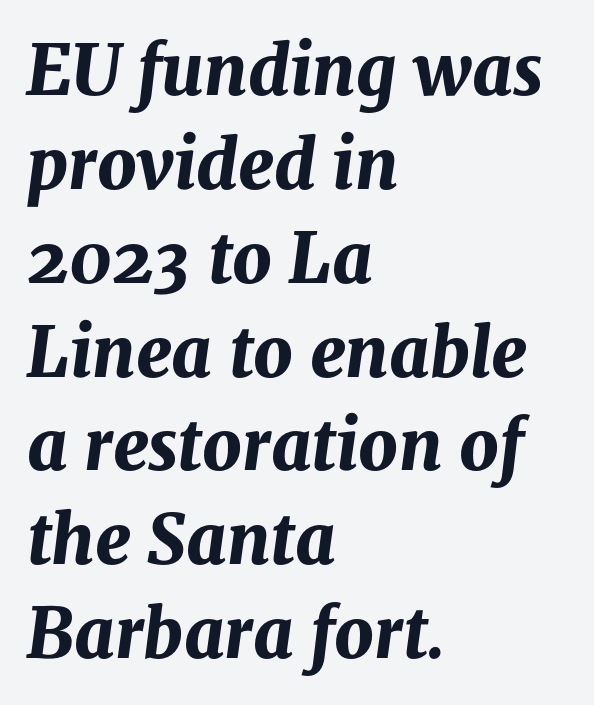
Each row of text sits above clean, open space. The letters are bold, with thick, heavy strokes. The passage shown has conventional tracking throughout. A normal amount of white space separates one row of letters from the next. This rendering uses left alignment, leaving the right contour irregular. These lines were composed using italics.
